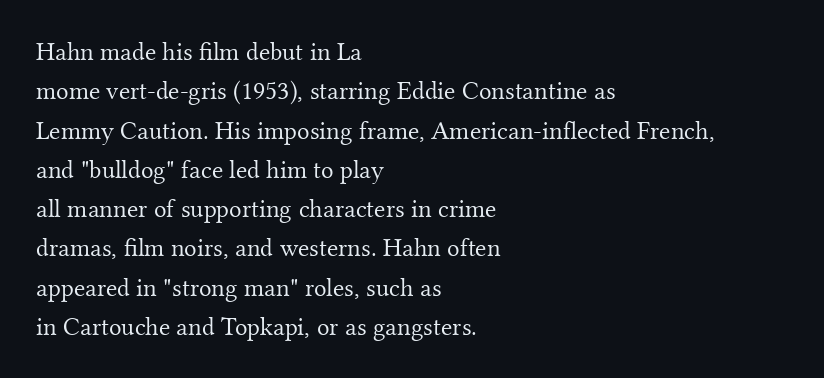
{"italic": "no", "bold": "no", "underline": "no", "align": "left", "line_spacing": "normal", "line_spacing_ratio": 1.51, "letter_spacing": "normal", "letter_spacing_em": 0.0, "glyph_px": 26}
